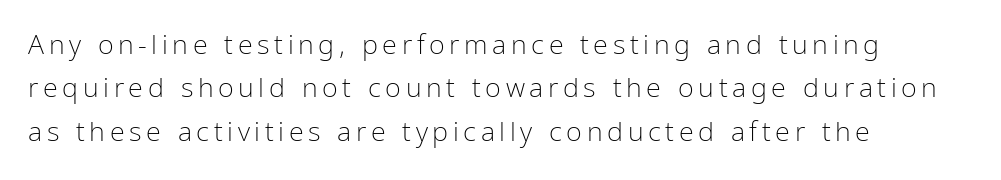
The image shows 27 px text type, upright; set left-aligned, normal line spacing (1.61x), not underlined.
